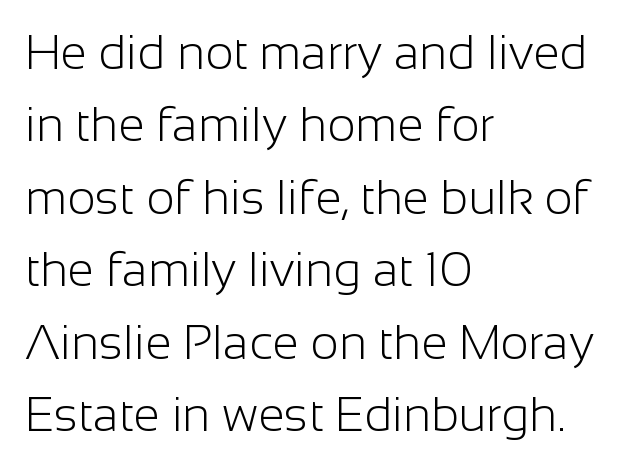
Baseline-to-baseline distance is the conventional proportion of letter height. Notice how the passage keeps a crisp vertical edge on the left only. You can tell it's not italic because the verticals are truly vertical. The face used here is proportionally spaced, like ordinary book or web type. The space directly below the letters is spotless. The typeface has the unassuming heft of standard copy or less.
